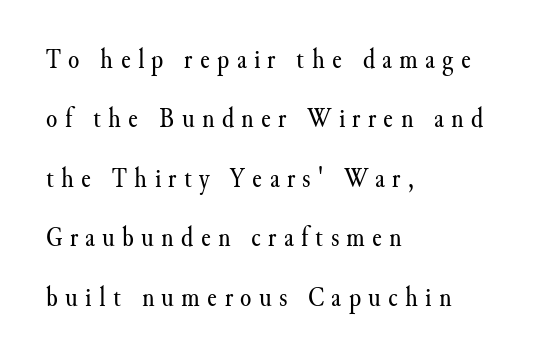
No extra ink here — the face is not bold. The face used here is proportionally spaced, like ordinary book or web type. Font category for this specimen: serif. The line texture is sparse and dotted thanks to wide tracking. The passage shown stacks its lines with a broad gap.
